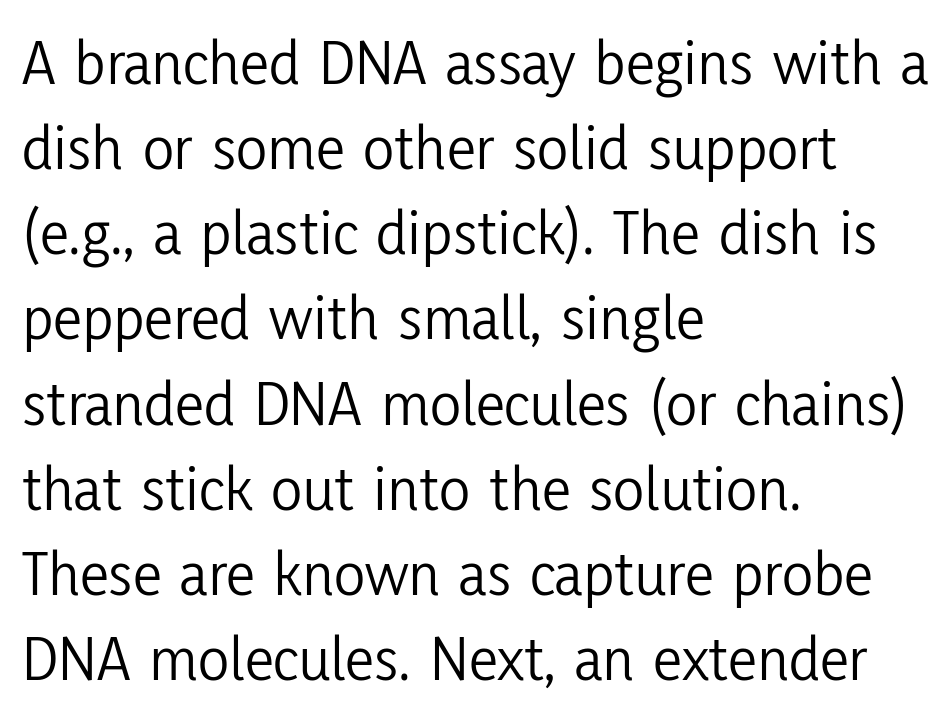
Q: Is the text bold? A: No.
Q: Is the text italic (slanted)? A: No, it is upright.
Q: Is the typeface a serif or a sans-serif typeface? A: Sans-serif.
Q: Is the text underlined? A: No.
Q: How is the paragraph aligned? A: Left-aligned.
Q: Is the spacing between letters normal or unusually wide? A: Normal.
Q: Is the spacing between lines tight, normal or loose? A: Normal.
Q: Width (condensed, normal, or wide)? A: Condensed.
Q: Stroke contrast? A: Low.
Q: x-height? A: Medium.
Q: Monospaced? A: No.
